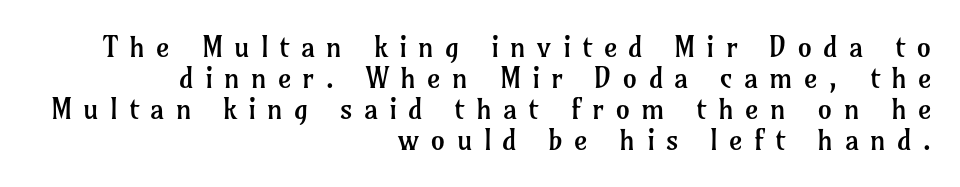
Q: Is the text bold? A: No.
Q: Is the text italic (slanted)? A: No, it is upright.
Q: Is the typeface a serif or a sans-serif typeface? A: Serif.
Q: Is the text underlined? A: No.
Q: How is the paragraph aligned? A: Right-aligned.
Q: Is the spacing between letters normal or unusually wide? A: Unusually wide.
Q: Is the spacing between lines tight, normal or loose? A: Tight.
Q: Width (condensed, normal, or wide)? A: Normal.
Q: Stroke contrast? A: Low.
Q: x-height? A: Medium.
Q: Monospaced? A: No.
